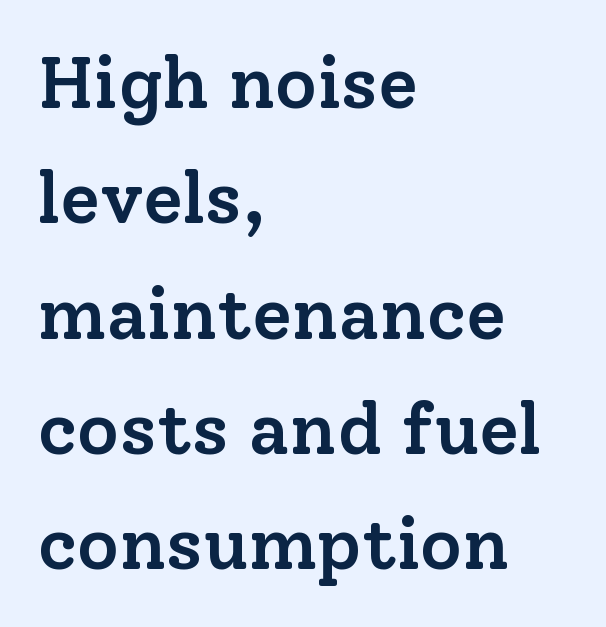
{"serif": "yes", "italic": "no", "bold": "semi", "weight": "semibold", "width": "normal", "stroke_contrast": "low", "x_height": "medium", "monospaced": "no", "underline": "no", "align": "left", "line_spacing": "normal", "line_spacing_ratio": 1.58, "letter_spacing": "normal", "letter_spacing_em": 0.0, "glyph_px": 73}
